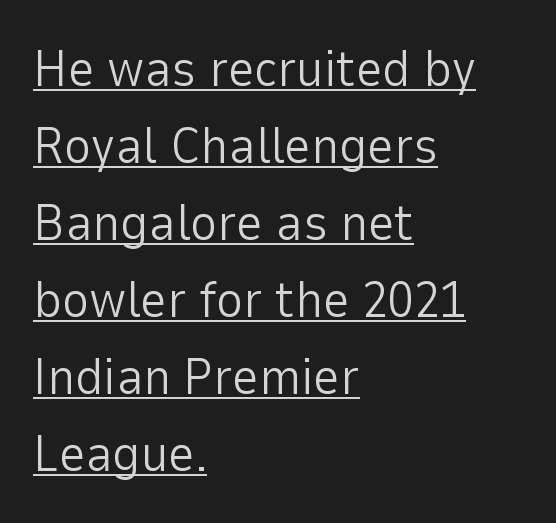
{"serif": "no", "italic": "no", "bold": "no", "weight": "light", "width": "normal", "stroke_contrast": "low", "x_height": "medium", "monospaced": "no", "underline": "yes", "align": "left", "line_spacing": "normal", "line_spacing_ratio": 1.48, "letter_spacing": "normal", "letter_spacing_em": 0.0, "glyph_px": 52}
